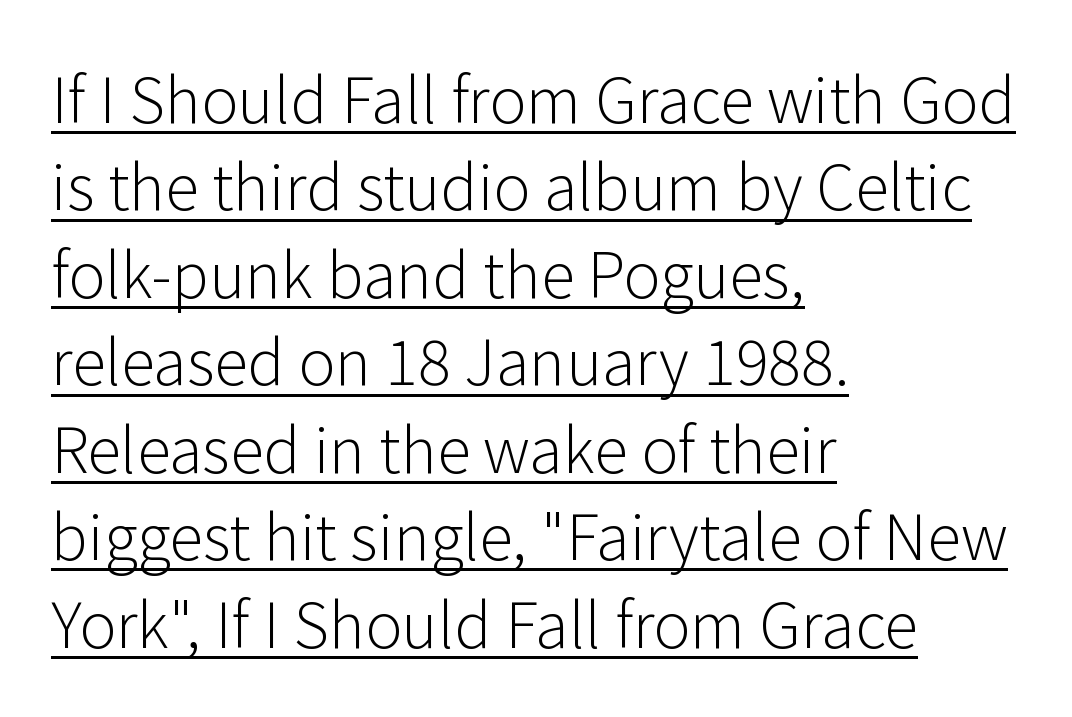
Q: Is the text bold? A: No.
Q: Is the text italic (slanted)? A: No, it is upright.
Q: Is the typeface a serif or a sans-serif typeface? A: Sans-serif.
Q: Is the text underlined? A: Yes.
Q: How is the paragraph aligned? A: Left-aligned.
Q: Is the spacing between letters normal or unusually wide? A: Normal.
Q: Is the spacing between lines tight, normal or loose? A: Normal.
Q: Width (condensed, normal, or wide)? A: Normal.
Q: Stroke contrast? A: Low.
Q: x-height? A: Medium.
Q: Monospaced? A: No.
